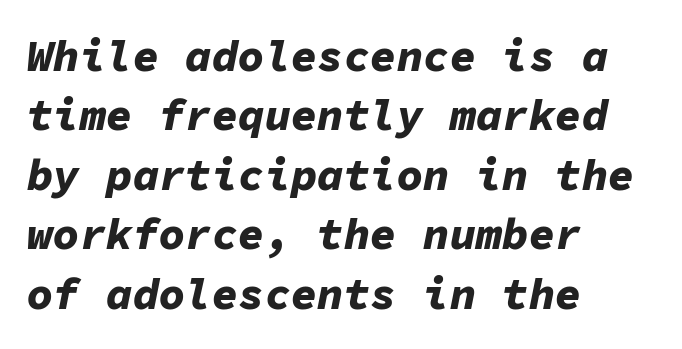
Q: Is the text bold? A: Yes.
Q: Is the text italic (slanted)? A: Yes, it leans right by about 11 degrees.
Q: Is the text underlined? A: No.
Q: How is the paragraph aligned? A: Left-aligned.
Q: Is the spacing between letters normal or unusually wide? A: Normal.
Q: Is the spacing between lines tight, normal or loose? A: Normal.
Q: Width (condensed, normal, or wide)? A: Normal.
Q: Stroke contrast? A: Low.
Q: x-height? A: Medium.
Q: Monospaced? A: Yes.
